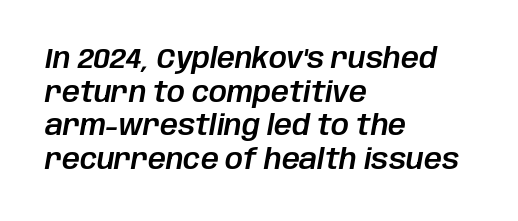
Q: Is the text italic (slanted)? A: Yes, it leans right by about 10 degrees.
Q: Is the text underlined? A: No.
Q: How is the paragraph aligned? A: Left-aligned.
Q: Is the spacing between letters normal or unusually wide? A: Normal.
Q: Width (condensed, normal, or wide)? A: Normal.
Q: Stroke contrast? A: Low.
Q: x-height? A: Large.
Q: Monospaced? A: No.
